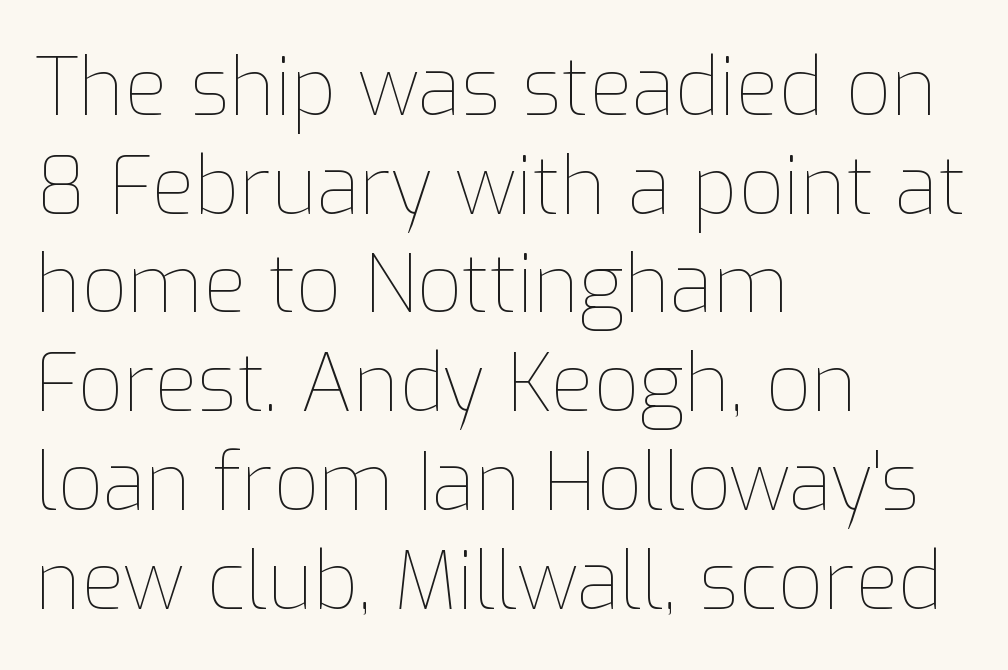
Q: Is the text bold? A: No.
Q: Is the text italic (slanted)? A: No, it is upright.
Q: Is the text underlined? A: No.
Q: How is the paragraph aligned? A: Left-aligned.
Q: Is the spacing between letters normal or unusually wide? A: Normal.
Q: Is the spacing between lines tight, normal or loose? A: Normal.
Q: Width (condensed, normal, or wide)? A: Normal.
Q: Stroke contrast? A: Low.
Q: x-height? A: Medium.
Q: Monospaced? A: No.
